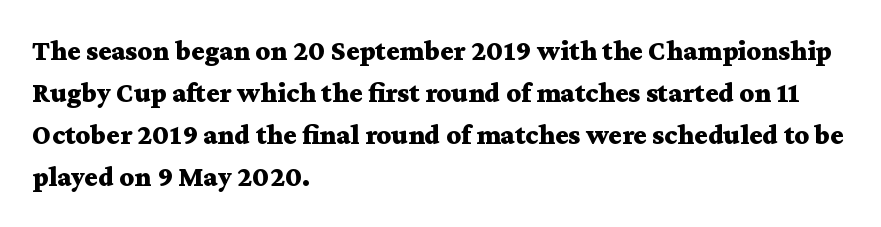
The image shows 28 px bold, wide serif type, upright; set left-aligned, normal line spacing (1.5x), normal letter spacing, not underlined; medium stroke contrast and a medium x-height.
